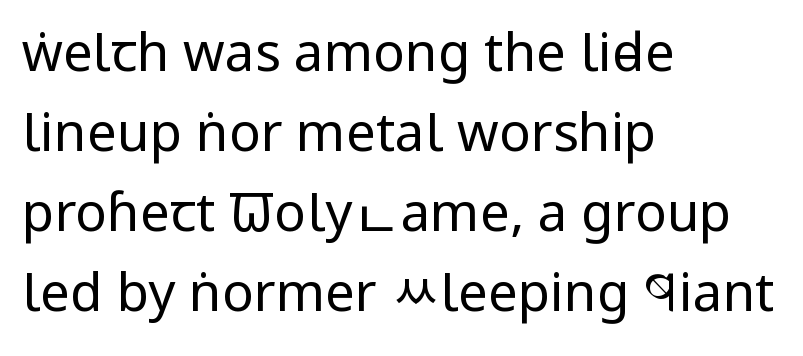
{"serif": "no", "italic": "no", "bold": "no", "weight": "regular", "width": "condensed", "stroke_contrast": "low", "x_height": "large", "monospaced": "no", "underline": "no", "align": "left", "line_spacing": "normal", "line_spacing_ratio": 1.51, "letter_spacing": "normal", "letter_spacing_em": 0.0, "glyph_px": 53}
